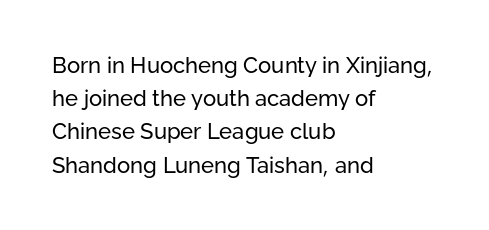
The image shows 22 px text type, upright; set left-aligned, normal line spacing (1.51x), normal letter spacing, not underlined.
